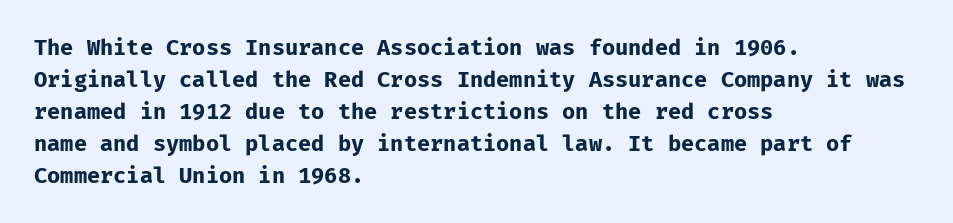
Q: Is the text bold? A: Yes.
Q: Is the text italic (slanted)? A: No, it is upright.
Q: Is the text underlined? A: No.
Q: How is the paragraph aligned? A: Left-aligned.
Q: Is the spacing between letters normal or unusually wide? A: Normal.
Q: Is the spacing between lines tight, normal or loose? A: Normal.
